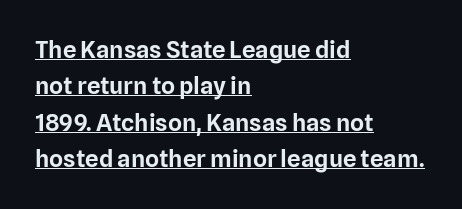
If you measured baseline to baseline, you'd find a middling distance. It's the straight-up-and-down kind of type. Decoration check: the copy is underlined. Layout note: lines flush left. Is the letter spacing exaggerated? No — it looks like the ordinary default.
